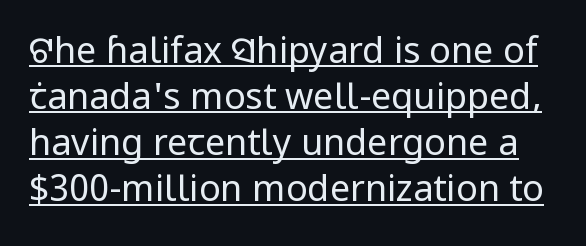
Q: Is the text bold? A: No.
Q: Is the text italic (slanted)? A: No, it is upright.
Q: Is the typeface a serif or a sans-serif typeface? A: Sans-serif.
Q: Is the text underlined? A: Yes.
Q: Is the spacing between letters normal or unusually wide? A: Normal.
Q: Is the spacing between lines tight, normal or loose? A: Normal.
Q: Width (condensed, normal, or wide)? A: Normal.
Q: Stroke contrast? A: Low.
Q: x-height? A: Medium.
Q: Monospaced? A: No.
